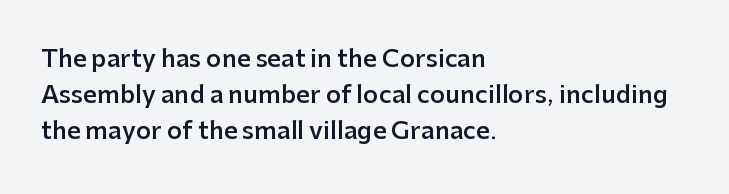
Quick note: not italic, upright. The baseline area is clear. Short and long lines alike share a common starting point at left. Students, observe: this is what conventionally led text looks like.
